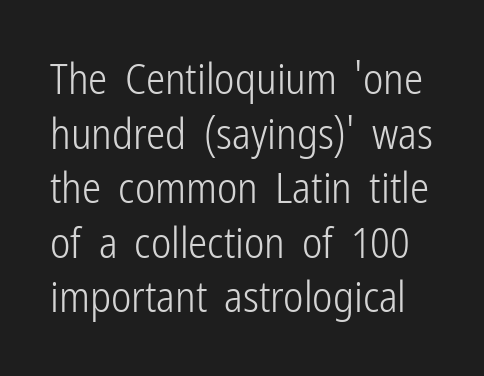
The image shows 43 px light, condensed sans-serif type, upright; set normal line spacing (1.27x), normal letter spacing, not underlined; low stroke contrast and a medium x-height.
